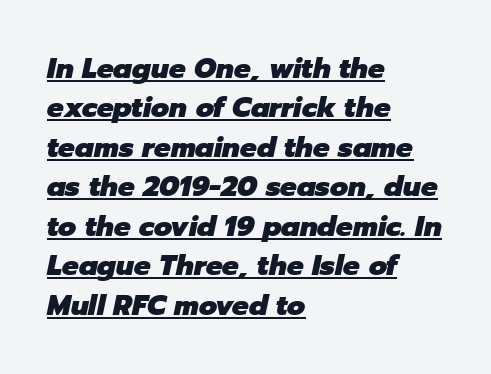
What's the leading like? Ordinary, nothing unusual. A dark, heavy texture on the line: the type is bold. Think of a printed novel: that variable character pitch is what you see here. The compositor pushed each line to the left boundary. You can tell it's italic because the verticals aren't actually vertical.
